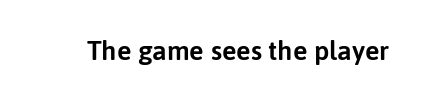
Q: Is the text italic (slanted)? A: No, it is upright.
Q: Is the text underlined? A: No.
Q: Is the spacing between letters normal or unusually wide? A: Normal.
